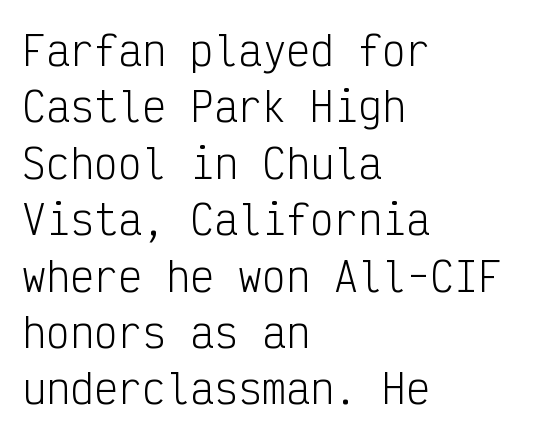
The image shows 40 px light, condensed sans-serif type, upright, monospaced; set left-aligned, normal line spacing (1.41x), normal letter spacing, not underlined; low stroke contrast and a medium x-height.
